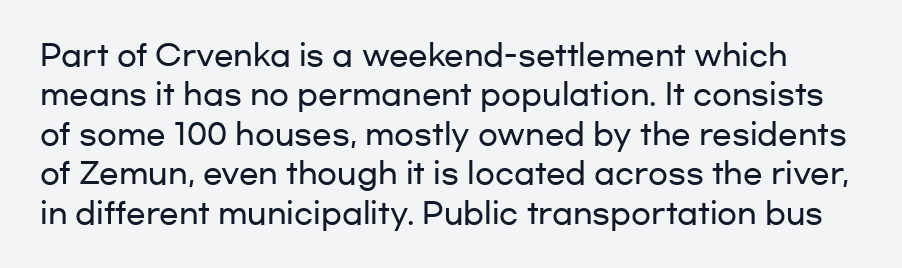
Q: Is the text italic (slanted)? A: No, it is upright.
Q: Is the typeface a serif or a sans-serif typeface? A: Sans-serif.
Q: Is the text underlined? A: No.
Q: Is the spacing between letters normal or unusually wide? A: Normal.
Q: Is the spacing between lines tight, normal or loose? A: Normal.
Q: Width (condensed, normal, or wide)? A: Wide.
Q: Stroke contrast? A: Low.
Q: x-height? A: Medium.
Q: Monospaced? A: No.
